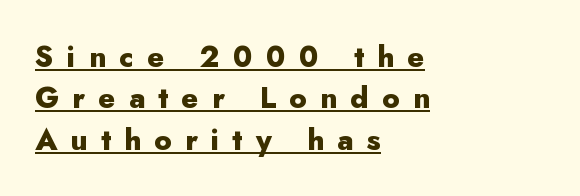
Q: Is the text bold? A: Yes.
Q: Is the text italic (slanted)? A: No, it is upright.
Q: Is the typeface a serif or a sans-serif typeface? A: Sans-serif.
Q: Is the text underlined? A: Yes.
Q: How is the paragraph aligned? A: Left-aligned.
Q: Is the spacing between letters normal or unusually wide? A: Unusually wide.
Q: Is the spacing between lines tight, normal or loose? A: Normal.
Q: Width (condensed, normal, or wide)? A: Normal.
Q: Stroke contrast? A: Low.
Q: x-height? A: Small.
Q: Monospaced? A: No.
